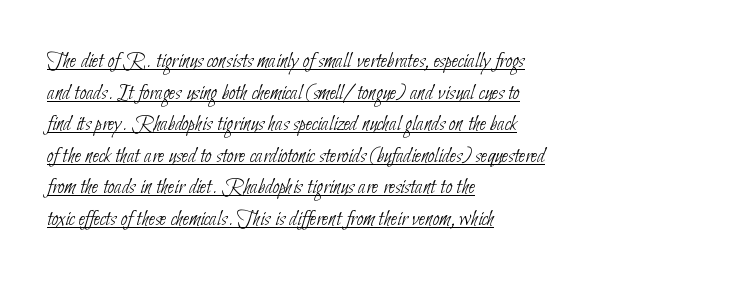
{"bold": "no", "underline": "yes", "align": "left", "line_spacing": "normal", "line_spacing_ratio": 1.37, "letter_spacing": "normal", "letter_spacing_em": 0.0, "glyph_px": 23}
